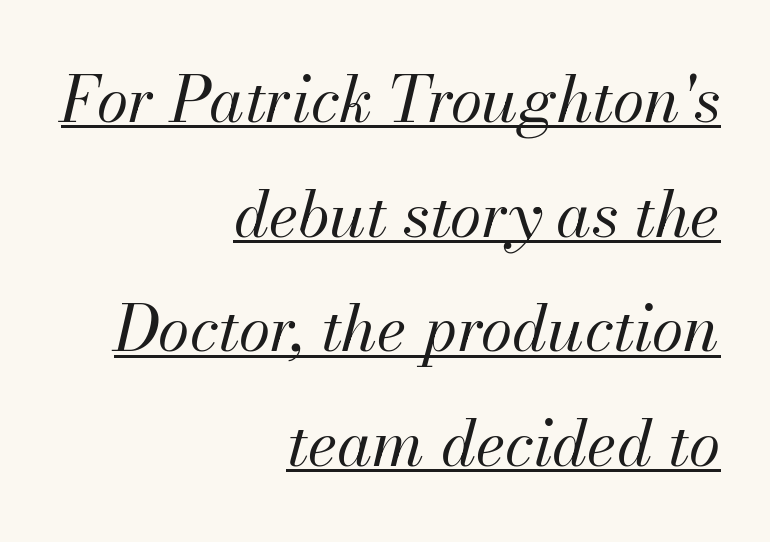
The image shows 64 px regular-weight type, italic (leaning right); set right-aligned, line spacing 1.79x, normal letter spacing, underlined; medium stroke contrast and a small x-height.
